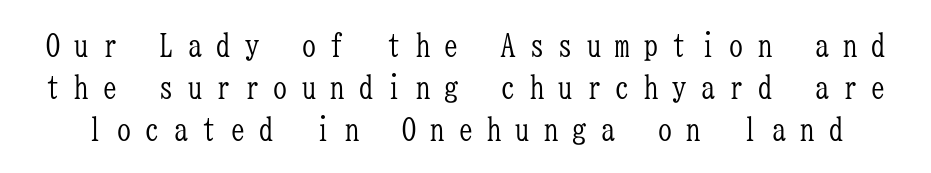
These lines are rendered in a fixed-pitch font. Is the type heavy? It reads as light-to-regular instead. Characters remain perfectly vertical along every line. The rendering inserts visible extra space after every character.
